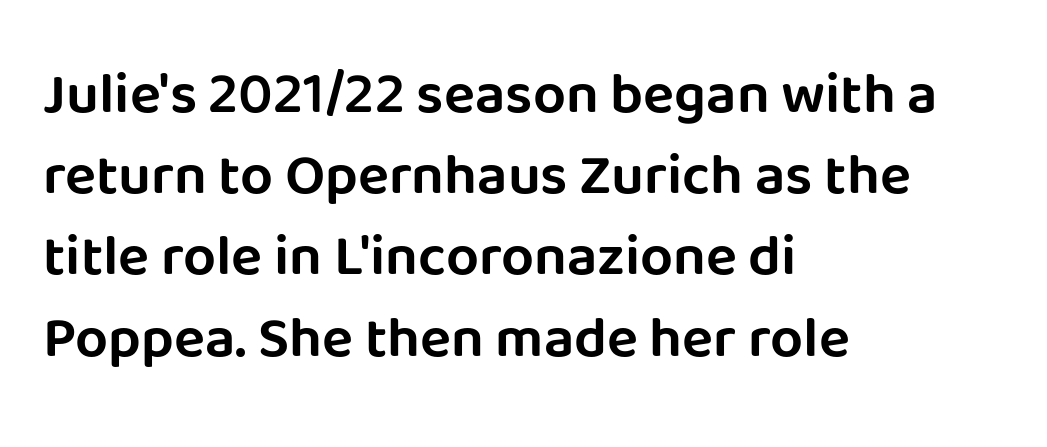
Is this a fixed-width face? No — the glyphs have proportional, varying widths. Standard letterfit; no display-style spreading of the glyphs. The rendering shows plain stroke endings on the letterforms — a sans-serif design. These lines are set flush left with a ragged right edge.
